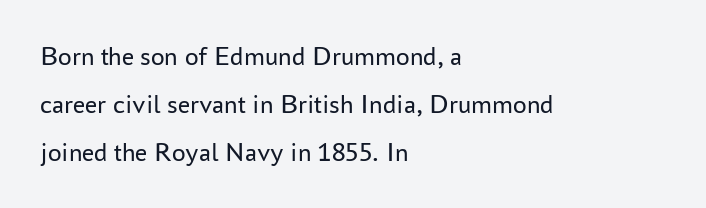
Does the copy run flush right? No — it runs flush left. Stroke thickness stays within the range of a standard reading face or lighter. How are the letters spaced? Ordinarily, with no added tracking. A roman cut, with each character standing at attention.
